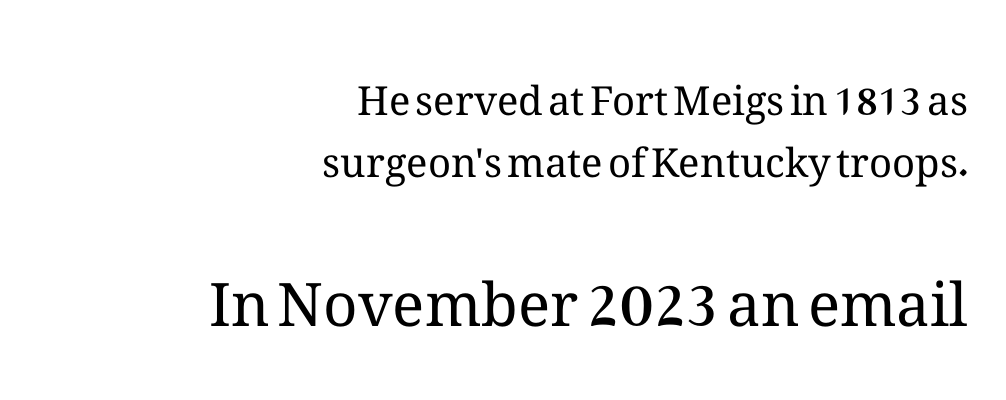
A bare baseline throughout the passage. Weight: not bold — regular or lighter. These two chunks differ in scale, with the bottom chunk taking the larger measure. Is this a fixed-width face? No — the glyphs have proportional, varying widths. Interline gaps are of average width in this sample. If you drew a ruler down the right edge, every line would touch it.
